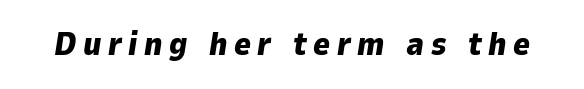
Check under the words: just untouched page. These words are printed bold, with thick strokes throughout. These lines were composed using italics. You could only call the tracking loose — the letters float apart.
